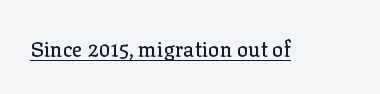
{"italic": "no", "underline": "yes", "letter_spacing": "normal", "letter_spacing_em": 0.0, "glyph_px": 21}
